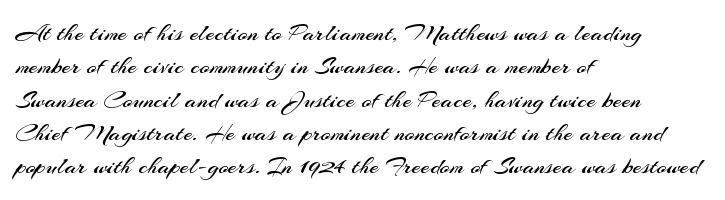
{"bold": "no", "underline": "no", "align": "left", "line_spacing": "normal", "line_spacing_ratio": 1.28, "letter_spacing": "normal", "letter_spacing_em": 0.0, "glyph_px": 26}
